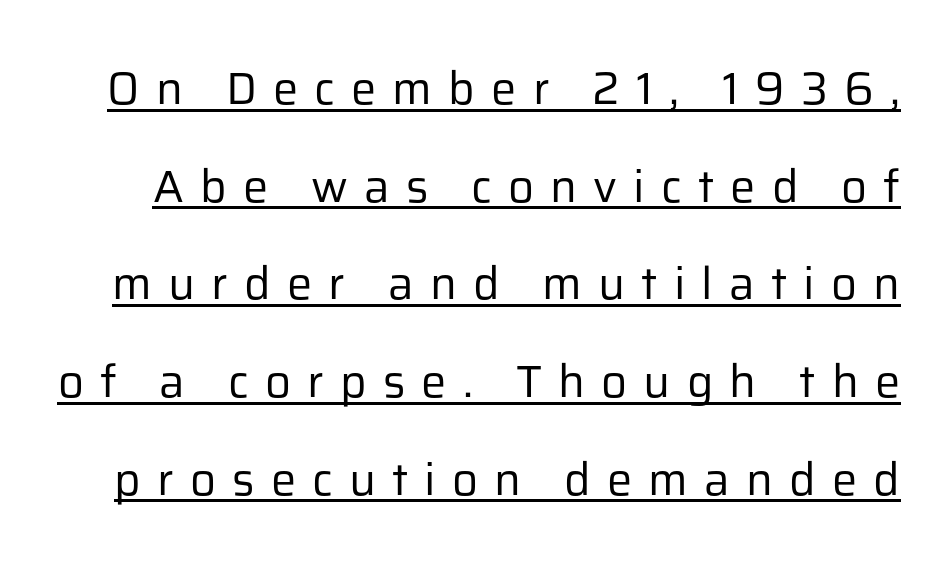
{"serif": "no", "italic": "no", "bold": "no", "weight": "regular", "width": "normal", "stroke_contrast": "low", "x_height": "medium", "monospaced": "no", "underline": "yes", "line_spacing": "loose", "line_spacing_ratio": 2.17, "letter_spacing": "wide", "letter_spacing_em": 0.36, "glyph_px": 45}
